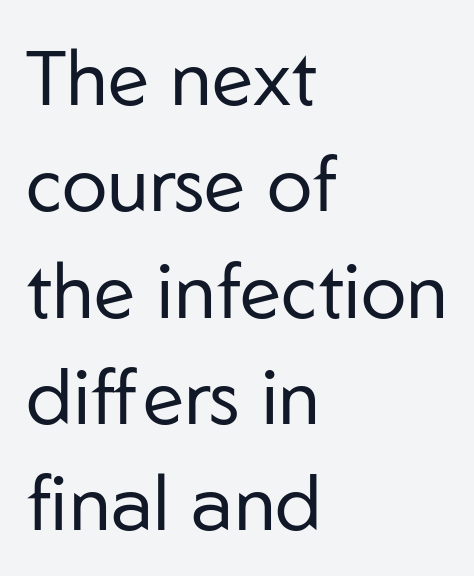
Layout note: lines flush left. Each stroke keeps to a modest, everyday thickness or less. A typesetter would mark this as roman, not italic. The space beneath each line is pristine and unruled.
